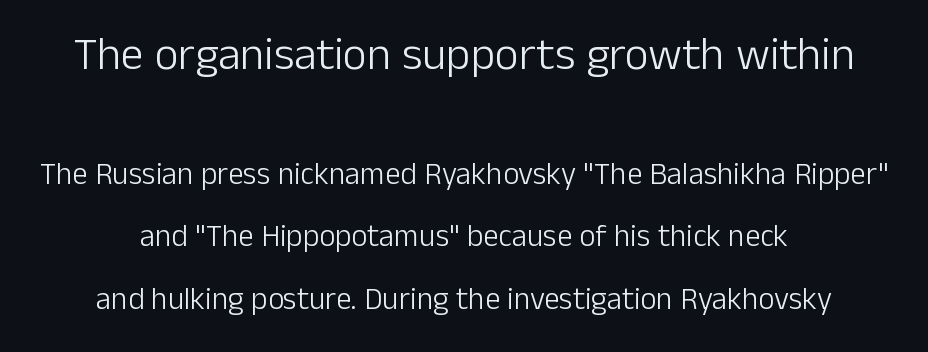
In terms of leading, this rendering errs on the spacious side. Looks like regular typesetting: each glyph gets only the width it needs. If you folded the block vertically in half, each line would mirror itself in length. Type size steps down from the first block to the second. The letters carry no serifs — their stems end cleanly without finishing strokes.
